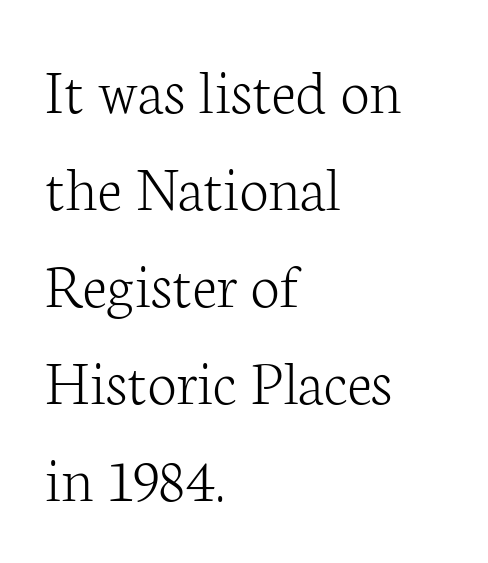
The image shows 66 px light serif type, upright; set left-aligned, normal line spacing (1.47x), normal letter spacing, not underlined; low stroke contrast and a medium x-height.
